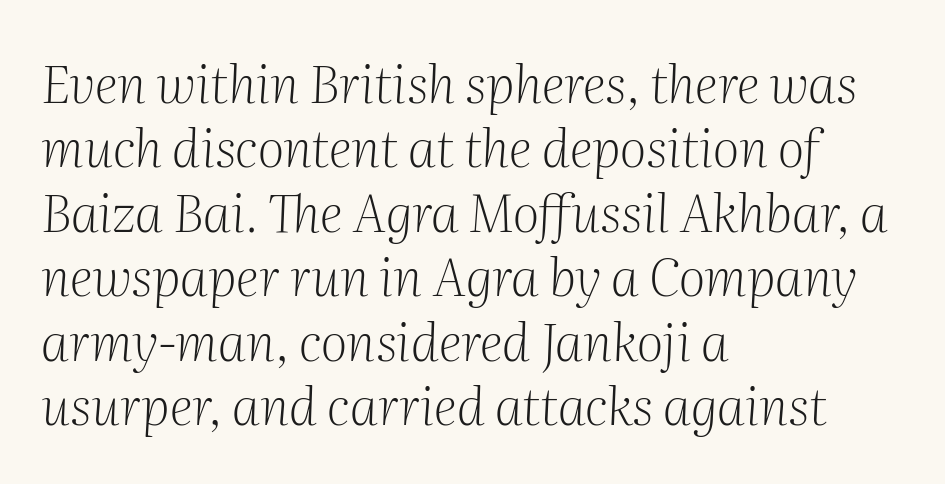
Q: Is the text bold? A: No.
Q: Is the text italic (slanted)? A: Yes, it leans right by about 2 degrees.
Q: Is the typeface a serif or a sans-serif typeface? A: Serif.
Q: Is the text underlined? A: No.
Q: How is the paragraph aligned? A: Left-aligned.
Q: Is the spacing between letters normal or unusually wide? A: Normal.
Q: Width (condensed, normal, or wide)? A: Normal.
Q: Stroke contrast? A: Medium.
Q: x-height? A: Medium.
Q: Monospaced? A: No.
